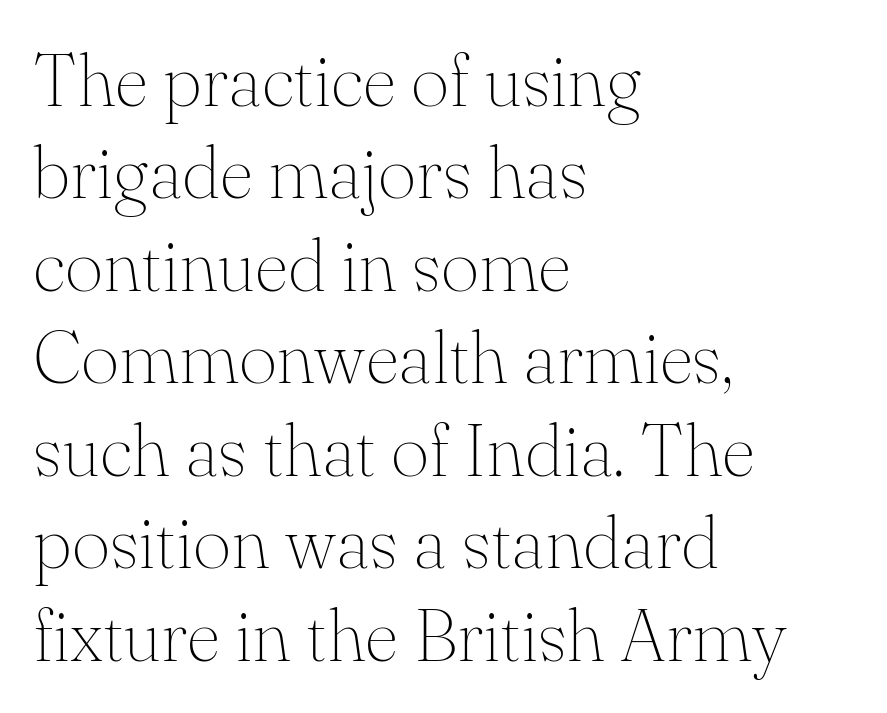
Q: Is the text bold? A: No.
Q: Is the text italic (slanted)? A: No, it is upright.
Q: Is the typeface a serif or a sans-serif typeface? A: Serif.
Q: Is the text underlined? A: No.
Q: How is the paragraph aligned? A: Left-aligned.
Q: Is the spacing between letters normal or unusually wide? A: Normal.
Q: Is the spacing between lines tight, normal or loose? A: Normal.
Q: Width (condensed, normal, or wide)? A: Normal.
Q: Stroke contrast? A: Medium.
Q: x-height? A: Small.
Q: Monospaced? A: No.
